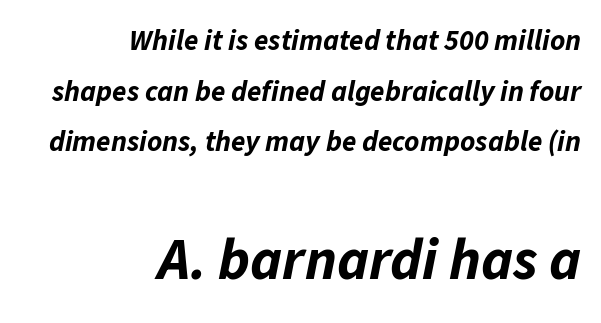
Looks like regular typesetting: each glyph gets only the width it needs. The space beneath each line is pristine and unruled. The font's italic variant was chosen for this text. The composition opens small and finishes big.
